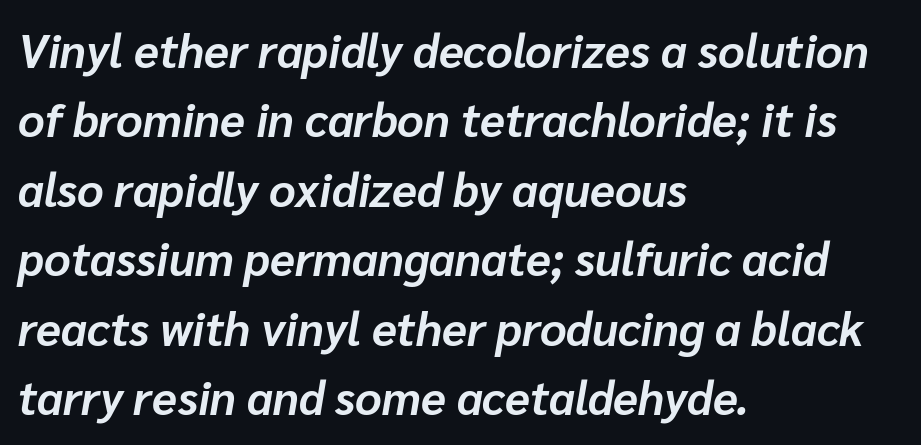
Tracking value appears to be zero — textbook default spacing. The passage shown leans; its letterforms are oblique. These words are printed bold, with thick strokes throughout. The lines in this sample share a left origin and differ only in where they stop. A bare baseline throughout the passage. Successive baselines arrive at the customary interval.
